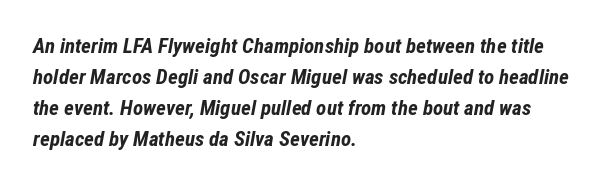
Each new line begins a customary step beneath the previous one. The passage shown is emphatically bold. The text carries the slant typical of an italic or oblique font. If you drew a ruler down the left edge, every line would touch it. In terms of letterspacing, this is plain default setting. Unmarked baselines from the first word to the last.
